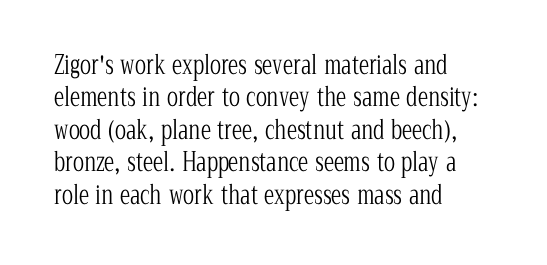
Q: Is the text bold? A: No.
Q: Is the text italic (slanted)? A: No, it is upright.
Q: Is the text underlined? A: No.
Q: How is the paragraph aligned? A: Left-aligned.
Q: Is the spacing between letters normal or unusually wide? A: Normal.
Q: Is the spacing between lines tight, normal or loose? A: Normal.
